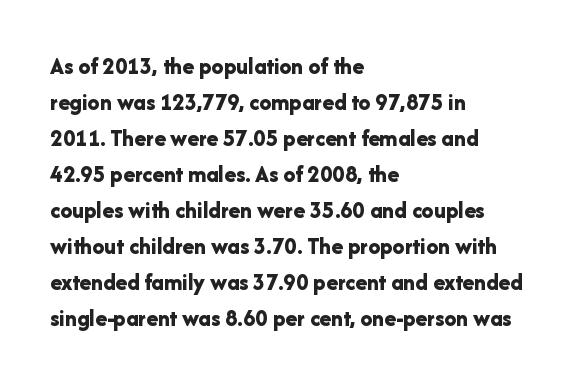
{"italic": "no", "bold": "yes", "underline": "no", "align": "left", "line_spacing": "normal", "line_spacing_ratio": 1.5, "letter_spacing": "normal", "letter_spacing_em": 0.0, "glyph_px": 24}
